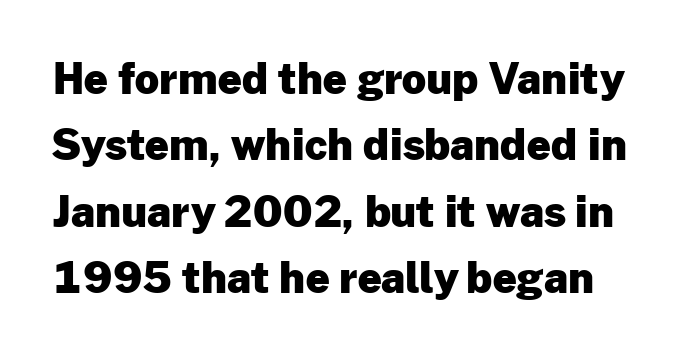
{"serif": "no", "italic": "no", "bold": "yes", "weight": "heavy", "width": "normal", "stroke_contrast": "low", "x_height": "medium", "monospaced": "no", "underline": "no", "line_spacing": "normal", "line_spacing_ratio": 1.58, "letter_spacing": "normal", "letter_spacing_em": 0.0, "glyph_px": 42}
